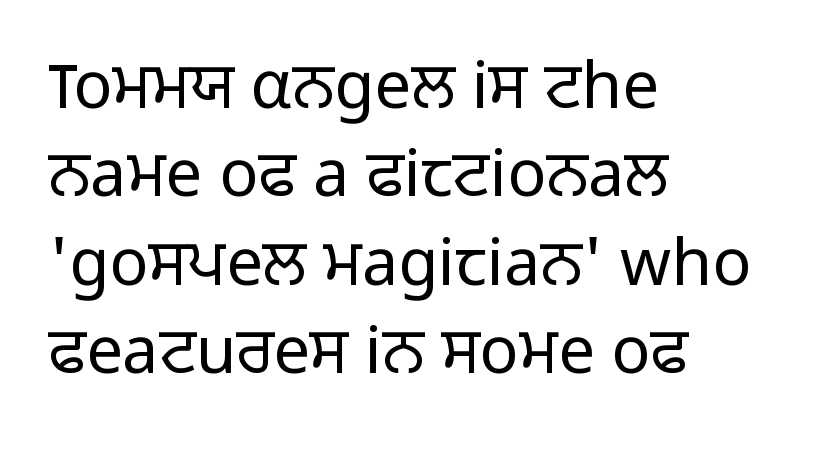
How would I describe the line gaps? Plain and ordinary. A typesetter would call this proportional, since set widths differ per character. Anything drawn beneath the words? Only blank space. There is no visible air inserted between adjacent glyphs. A typesetter would label this face a sans.
